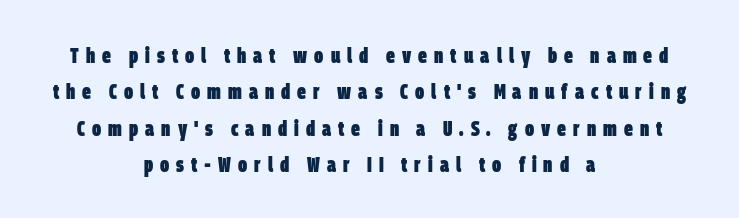
The image shows 22 px bold type; set centered, normal line spacing (1.65x), unusually wide letter spacing (+0.32 em), not underlined.
